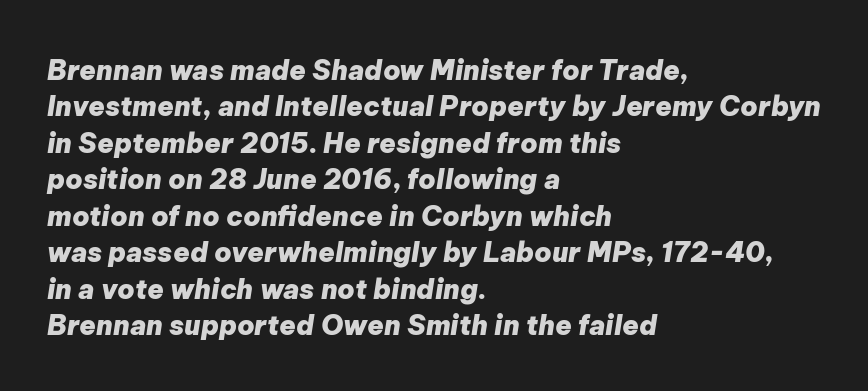
The text block is weighted toward the left margin, trailing off unevenly rightward. Has an underline been added? It has not. Every letter is thick-stroked: bold, no question. Leading: standard. Is the letter spacing exaggerated? No — it looks like the ordinary default. Slanted lettering throughout.
